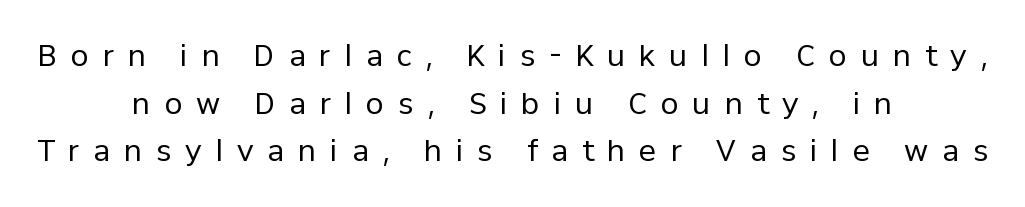
{"serif": "no", "italic": "no", "bold": "no", "weight": "regular", "width": "normal", "stroke_contrast": "low", "x_height": "medium", "monospaced": "no", "underline": "no", "align": "center", "line_spacing": "normal", "line_spacing_ratio": 1.64, "letter_spacing": "wide", "letter_spacing_em": 0.48, "glyph_px": 29}
